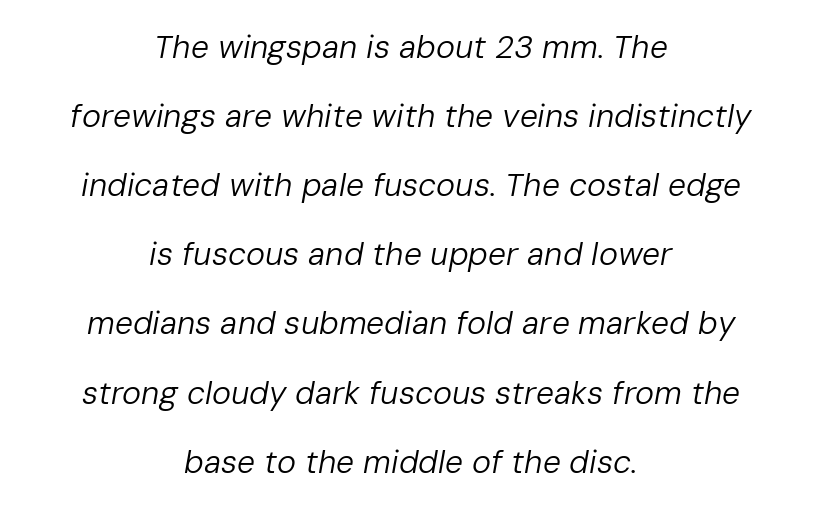
Q: Is the text bold? A: No.
Q: Is the text italic (slanted)? A: Yes, it leans right by about 10 degrees.
Q: Is the text underlined? A: No.
Q: How is the paragraph aligned? A: Centered.
Q: Is the spacing between letters normal or unusually wide? A: Normal.
Q: Is the spacing between lines tight, normal or loose? A: Loose.
Q: Width (condensed, normal, or wide)? A: Normal.
Q: Stroke contrast? A: Low.
Q: x-height? A: Medium.
Q: Monospaced? A: No.
